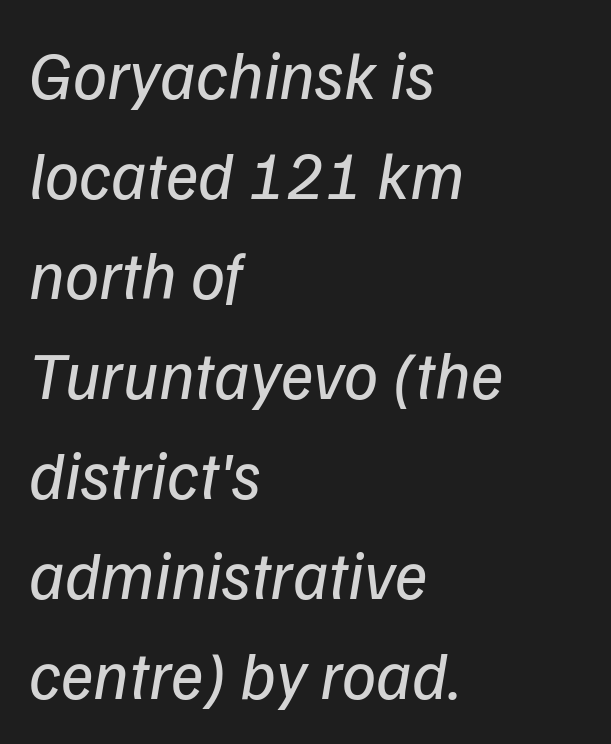
The image shows 68 px regular-weight type, italic (leaning right); set left-aligned, normal line spacing (1.47x), normal letter spacing, not underlined; low stroke contrast and a medium x-height.
